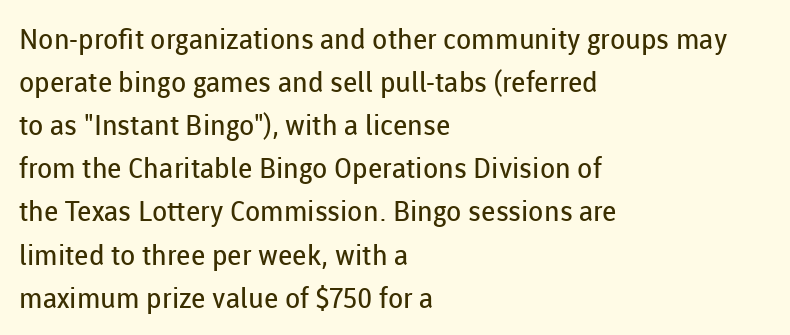
The image shows 28 px regular-weight sans-serif type, upright; set left-aligned, normal line spacing (1.54x), normal letter spacing, not underlined; low stroke contrast and a medium x-height.
